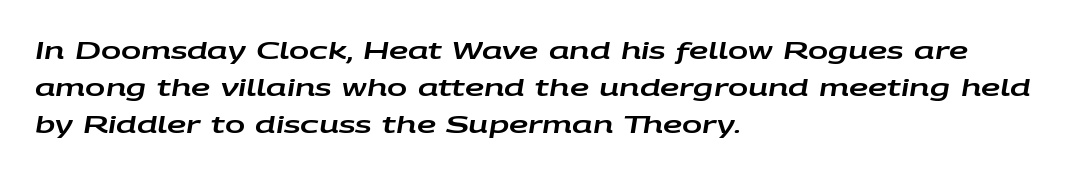
The image shows 24 px text type, italic (leaning right); set left-aligned, normal line spacing (1.54x), normal letter spacing, not underlined.
